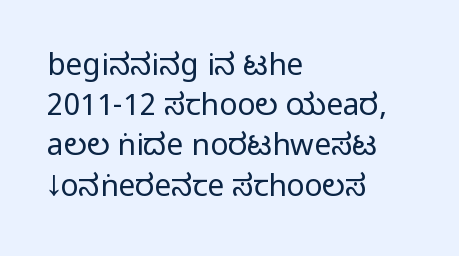
Nobody drew a line under any word here. Every row of glyphs begins at an identical x-position on the left. The designer went with a sans here, leaving each stem footless. A typesetter would mark this as roman, not italic. In terms of letterspacing, this is plain default setting. A typesetter would call this proportional, since set widths differ per character.
